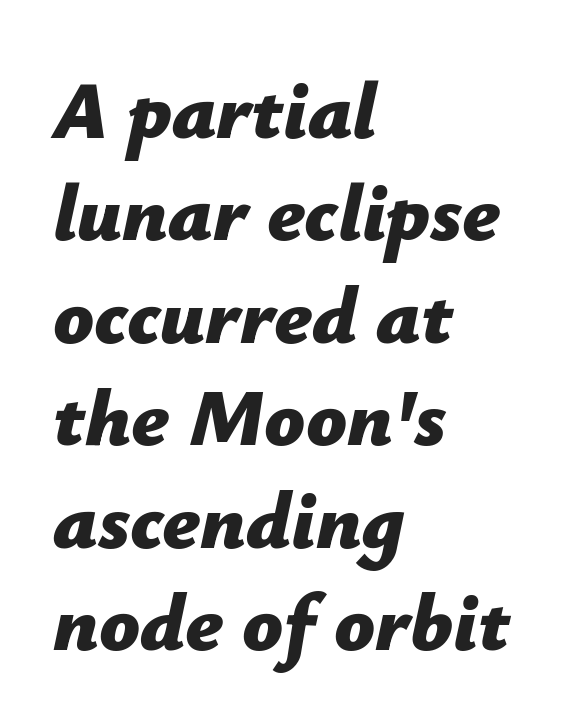
Q: Is the text bold? A: Yes.
Q: Is the text italic (slanted)? A: Yes, it leans right by about 12 degrees.
Q: Is the text underlined? A: No.
Q: How is the paragraph aligned? A: Left-aligned.
Q: Is the spacing between letters normal or unusually wide? A: Normal.
Q: Is the spacing between lines tight, normal or loose? A: Normal.
Q: Width (condensed, normal, or wide)? A: Normal.
Q: Stroke contrast? A: Low.
Q: x-height? A: Medium.
Q: Monospaced? A: No.
